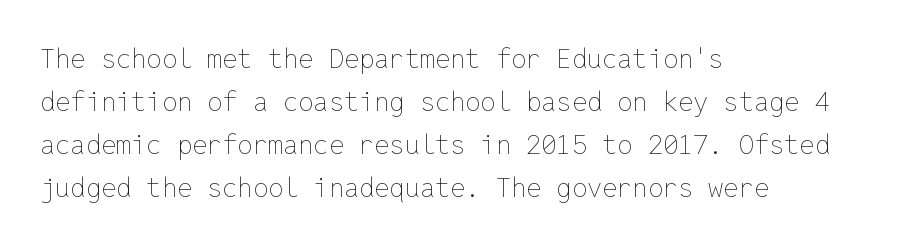
{"italic": "no", "bold": "no", "underline": "no", "align": "left", "line_spacing": "normal", "line_spacing_ratio": 1.59, "letter_spacing": "normal", "letter_spacing_em": 0.0, "glyph_px": 27}
